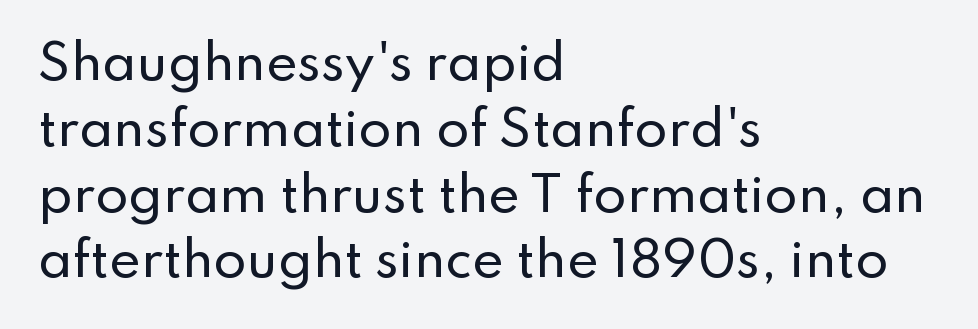
{"serif": "no", "italic": "no", "width": "normal", "stroke_contrast": "low", "x_height": "small", "monospaced": "no", "underline": "no", "align": "left", "line_spacing": "normal", "line_spacing_ratio": 1.37, "letter_spacing": "normal", "letter_spacing_em": 0.0, "glyph_px": 48}
